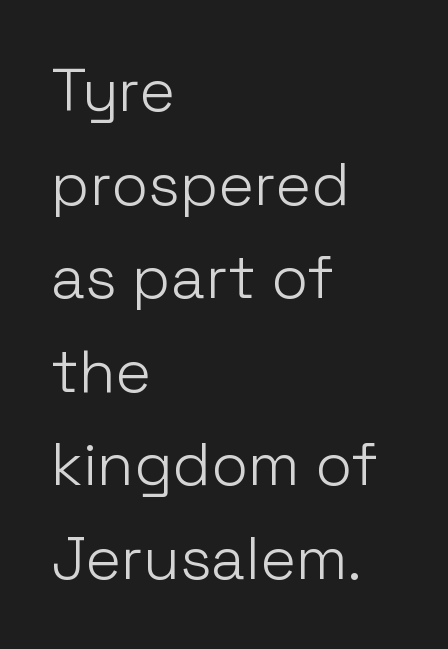
{"serif": "no", "italic": "no", "bold": "no", "weight": "light", "width": "normal", "stroke_contrast": "low", "x_height": "medium", "monospaced": "no", "underline": "no", "align": "left", "line_spacing": "normal", "line_spacing_ratio": 1.56, "letter_spacing": "normal", "letter_spacing_em": 0.0, "glyph_px": 60}
